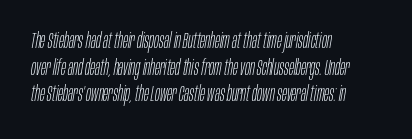
The image shows 21 px text type, italic (leaning right); set left-aligned, normal line spacing (1.27x), normal letter spacing, not underlined.
